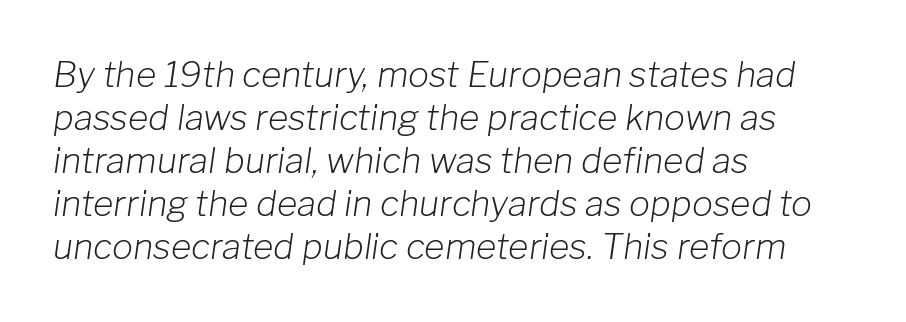
Q: Is the text bold? A: No.
Q: Is the text italic (slanted)? A: Yes, it leans right by about 8 degrees.
Q: Is the text underlined? A: No.
Q: How is the paragraph aligned? A: Left-aligned.
Q: Is the spacing between letters normal or unusually wide? A: Normal.
Q: Width (condensed, normal, or wide)? A: Normal.
Q: Stroke contrast? A: Low.
Q: x-height? A: Medium.
Q: Monospaced? A: No.
